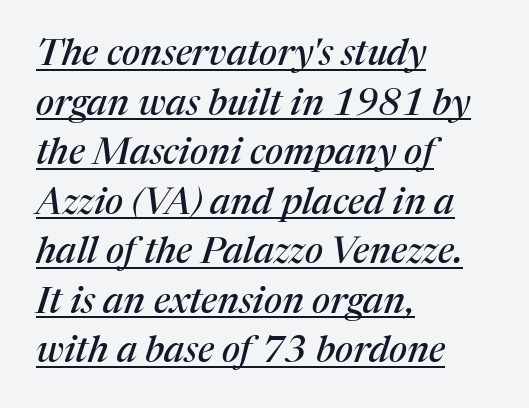
{"serif": "yes", "italic": "yes", "lean": "right", "slant_degrees": 17, "width": "normal", "stroke_contrast": "medium", "x_height": "medium", "monospaced": "no", "underline": "yes", "align": "left", "line_spacing": "normal", "line_spacing_ratio": 1.34, "letter_spacing": "normal", "letter_spacing_em": 0.0, "glyph_px": 37}
